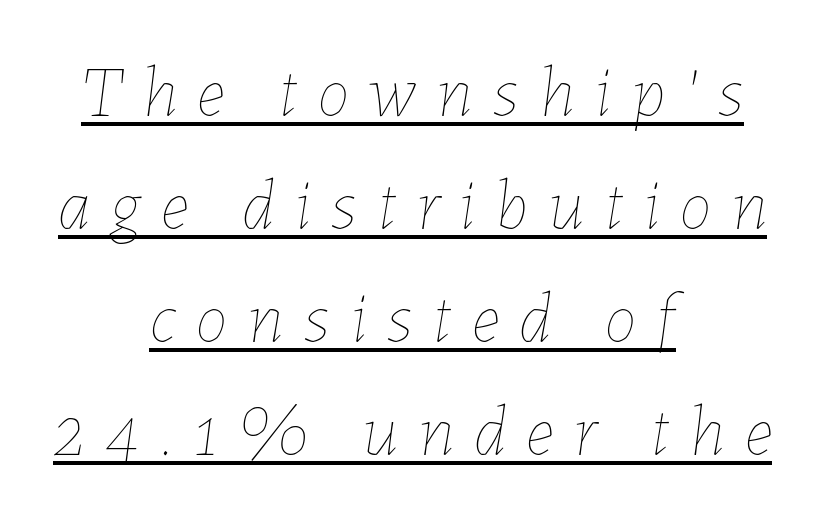
{"italic": "yes", "lean": "right", "slant_degrees": 7, "bold": "no", "weight": "thin", "width": "normal", "stroke_contrast": "low", "x_height": "medium", "monospaced": "no", "underline": "yes", "align": "center", "line_spacing": "normal", "line_spacing_ratio": 1.57, "letter_spacing": "wide", "letter_spacing_em": 0.28, "glyph_px": 72}
